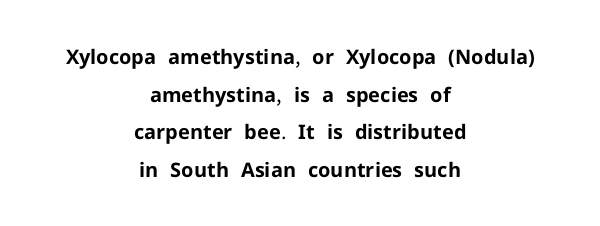
Underlining? Definitely not there. The line texture is even and compact thanks to regular tracking. Characters remain perfectly vertical along every line. Set as a true bold cut, around the 700 mark.
